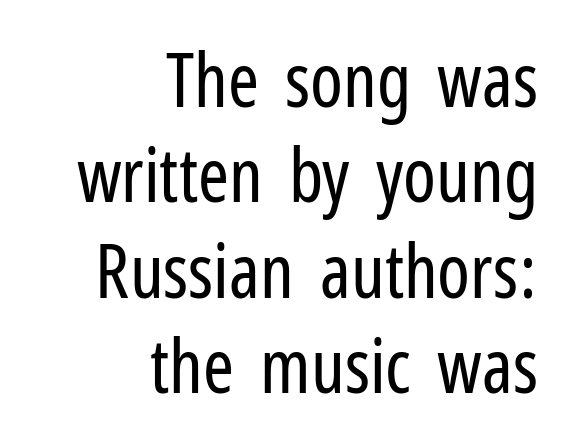
The type family on display is of the sans-serif kind. Baseline-to-baseline distance is the conventional proportion of letter height. Does the lettering tilt? It doesn't — this is upright. Compared with typical body copy, the letter spacing here is the same. The face used here is proportionally spaced, like ordinary book or web type.
